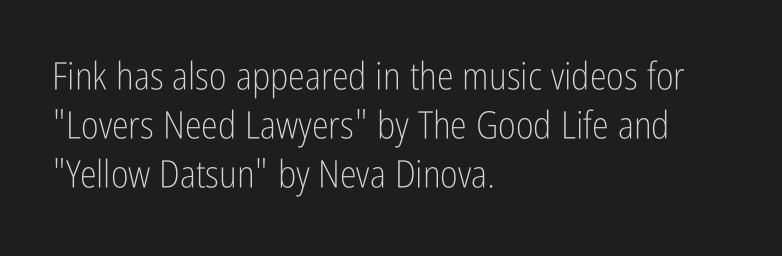
Q: Is the text bold? A: No.
Q: Is the text italic (slanted)? A: No, it is upright.
Q: Is the typeface a serif or a sans-serif typeface? A: Sans-serif.
Q: Is the text underlined? A: No.
Q: How is the paragraph aligned? A: Left-aligned.
Q: Is the spacing between letters normal or unusually wide? A: Normal.
Q: Is the spacing between lines tight, normal or loose? A: Normal.
Q: Width (condensed, normal, or wide)? A: Condensed.
Q: Stroke contrast? A: Low.
Q: x-height? A: Medium.
Q: Monospaced? A: No.
